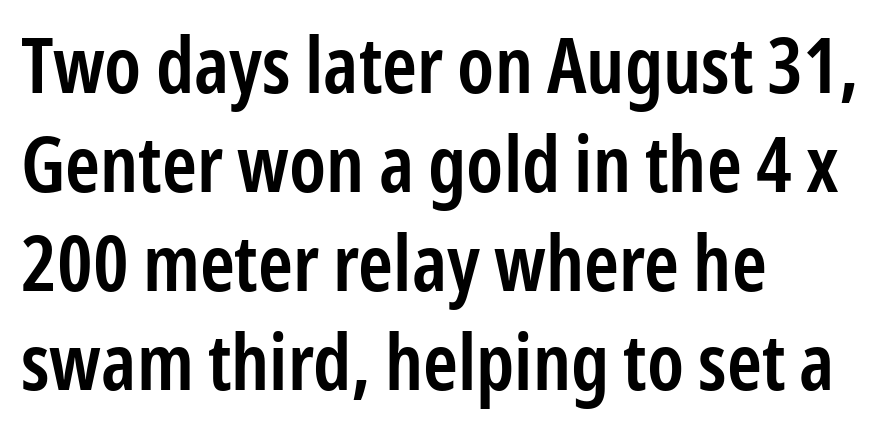
{"serif": "no", "italic": "no", "bold": "semi", "weight": "semibold", "width": "condensed", "stroke_contrast": "low", "x_height": "medium", "monospaced": "no", "underline": "no", "align": "left", "line_spacing": "normal", "line_spacing_ratio": 1.27, "letter_spacing": "normal", "letter_spacing_em": 0.0, "glyph_px": 78}
